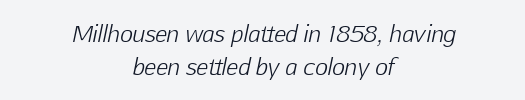
{"italic": "yes", "lean": "right", "slant_degrees": 12, "bold": "no", "underline": "no", "align": "center", "line_spacing": "normal", "line_spacing_ratio": 1.51, "letter_spacing": "normal", "letter_spacing_em": 0.0, "glyph_px": 22}
